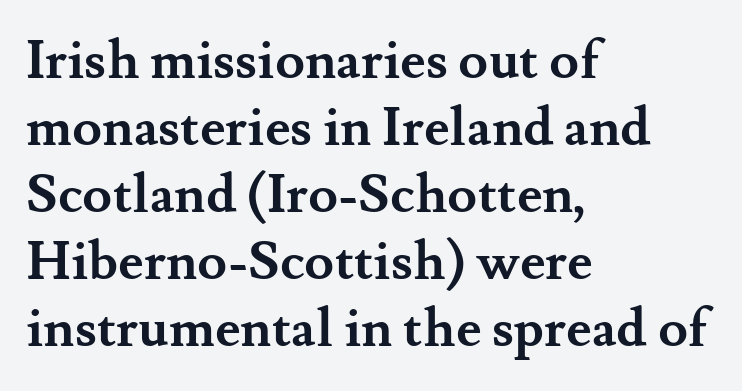
Underlining? Definitely not there. A dark, heavy texture on the line: the type is bold. Caption: multi-line text, flush left, ragged right. Small tapered or slab feet sit at the stroke ends, so this counts as serif. This sample uses plain, unmodified letter spacing. Here the designer chose a conventional face with non-uniform glyph widths.
